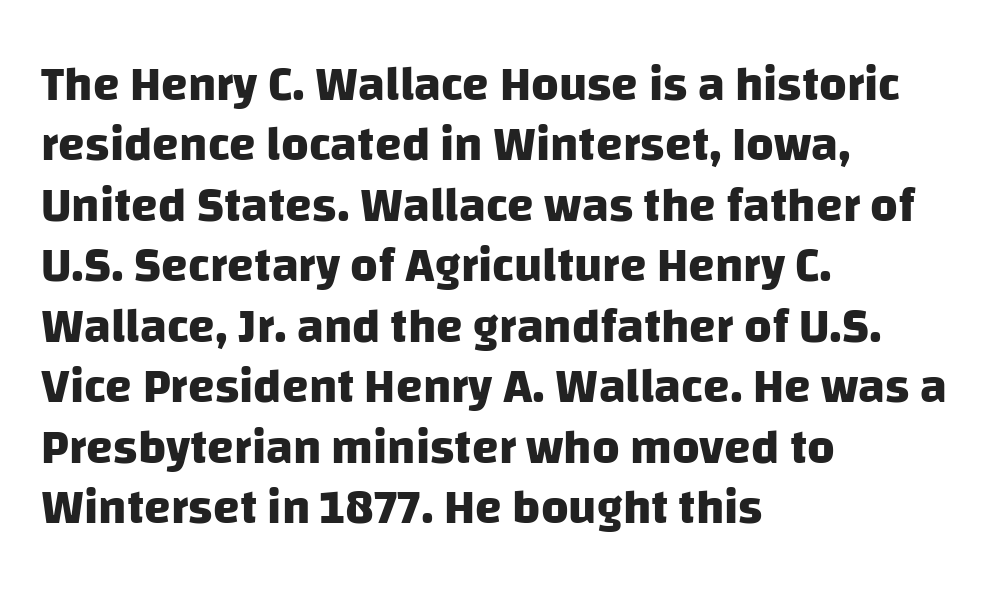
What weight is shown? A full bold with thick strokes. Looks like regular typesetting: each glyph gets only the width it needs. Summary of vertical rhythm: regular, with standard interline spacing. The rendering shows plain stroke endings on the letterforms — a sans-serif design.
